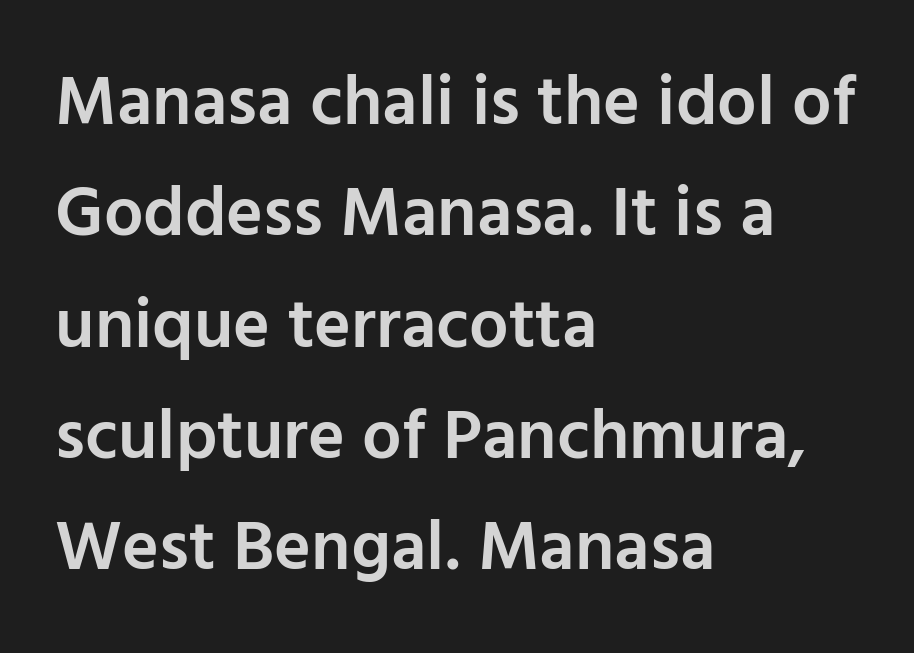
{"serif": "no", "italic": "no", "bold": "semi", "weight": "semibold", "width": "normal", "stroke_contrast": "low", "x_height": "medium", "monospaced": "no", "underline": "no", "align": "left", "line_spacing": "normal", "line_spacing_ratio": 1.59, "letter_spacing": "normal", "letter_spacing_em": 0.0, "glyph_px": 70}
